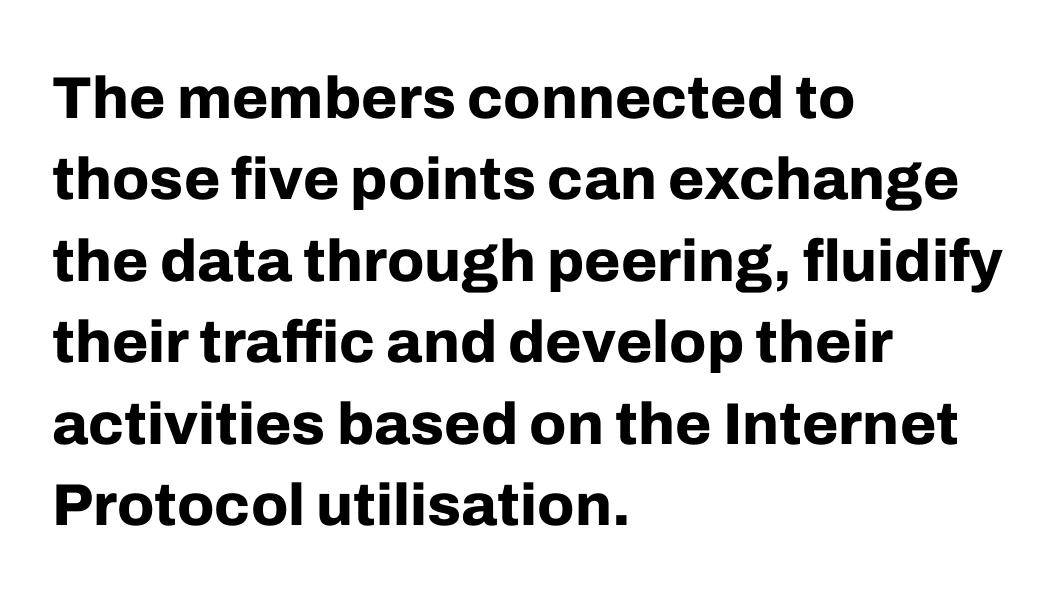
Horizontal bands of white between lines are of average thickness. A typesetter would label this face a sans. Each line starts at the same left margin while the right side varies. On the weight axis this lands at bold, roughly 700. Quick note: underline off.
